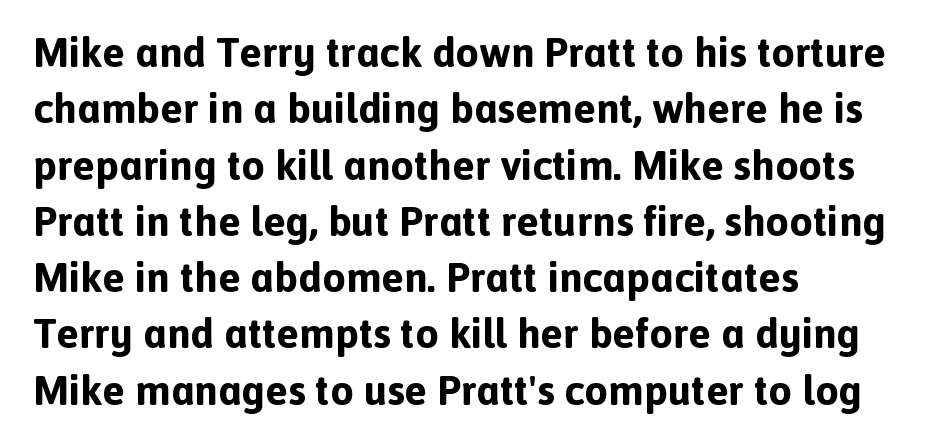
Q: Is the text bold? A: Yes.
Q: Is the text italic (slanted)? A: No, it is upright.
Q: Is the typeface a serif or a sans-serif typeface? A: Sans-serif.
Q: Is the text underlined? A: No.
Q: How is the paragraph aligned? A: Left-aligned.
Q: Is the spacing between letters normal or unusually wide? A: Normal.
Q: Is the spacing between lines tight, normal or loose? A: Normal.
Q: Width (condensed, normal, or wide)? A: Normal.
Q: x-height? A: Medium.
Q: Monospaced? A: No.
